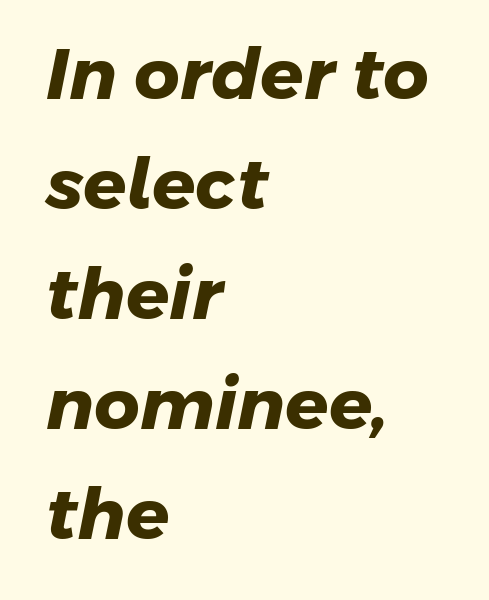
Q: Is the text bold? A: Yes.
Q: Is the typeface a serif or a sans-serif typeface? A: Sans-serif.
Q: Is the text underlined? A: No.
Q: How is the paragraph aligned? A: Left-aligned.
Q: Is the spacing between letters normal or unusually wide? A: Normal.
Q: Is the spacing between lines tight, normal or loose? A: Normal.
Q: Width (condensed, normal, or wide)? A: Normal.
Q: Stroke contrast? A: Low.
Q: x-height? A: Medium.
Q: Monospaced? A: No.
